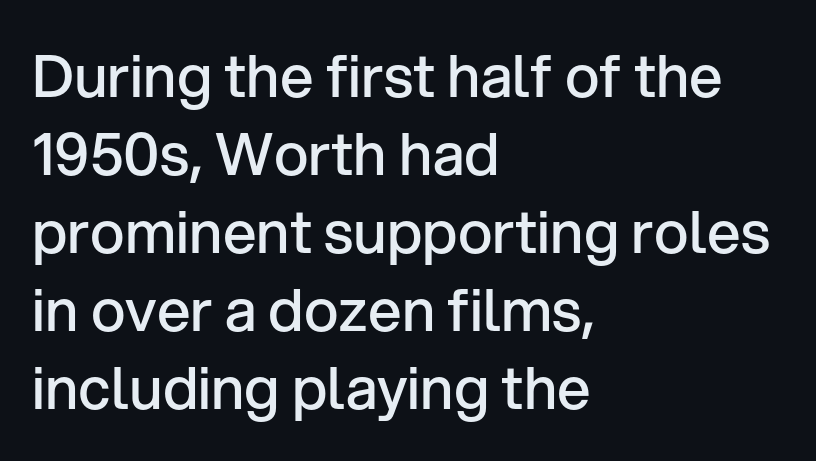
{"serif": "no", "italic": "no", "bold": "semi", "weight": "semibold", "width": "normal", "stroke_contrast": "low", "x_height": "medium", "monospaced": "no", "underline": "no", "align": "left", "line_spacing": "normal", "line_spacing_ratio": 1.32, "letter_spacing": "normal", "letter_spacing_em": 0.0, "glyph_px": 59}
